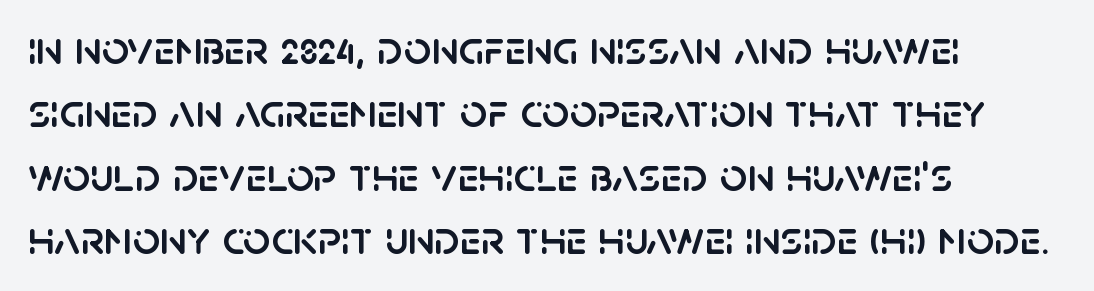
I'd call this a sans setting — the letters go barefoot. Tracking value appears to be zero — textbook default spacing. The rows are spaced the way most documents space them. The passage is arranged the way most books set body copy — flush left.
